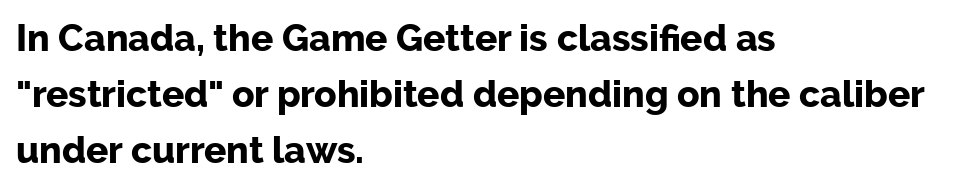
{"serif": "no", "italic": "no", "bold": "yes", "weight": "bold", "width": "normal", "stroke_contrast": "low", "x_height": "medium", "monospaced": "no", "underline": "no", "align": "left", "line_spacing": "normal", "line_spacing_ratio": 1.51, "letter_spacing": "normal", "letter_spacing_em": 0.0, "glyph_px": 37}
